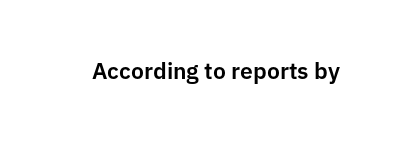
Each word holds together tightly as a unit, with standard inter-letter gaps. Posture: upright roman. The specimen omits any rule beneath the text block's lines.
